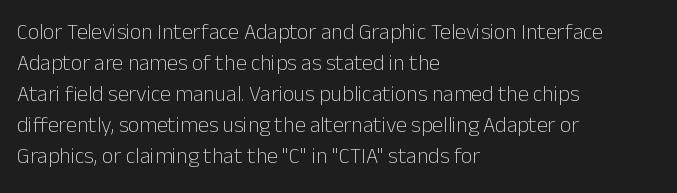
Q: Is the text bold? A: No.
Q: Is the text italic (slanted)? A: No, it is upright.
Q: Is the text underlined? A: No.
Q: How is the paragraph aligned? A: Left-aligned.
Q: Is the spacing between letters normal or unusually wide? A: Normal.
Q: Is the spacing between lines tight, normal or loose? A: Normal.
